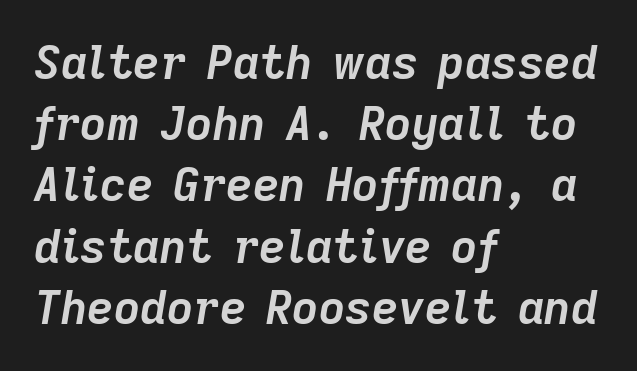
{"italic": "yes", "lean": "right", "slant_degrees": 9, "bold": "yes", "weight": "semibold", "width": "normal", "stroke_contrast": "low", "x_height": "medium", "monospaced": "no", "underline": "no", "align": "left", "line_spacing": "normal", "line_spacing_ratio": 1.33, "letter_spacing": "normal", "letter_spacing_em": 0.0, "glyph_px": 46}
